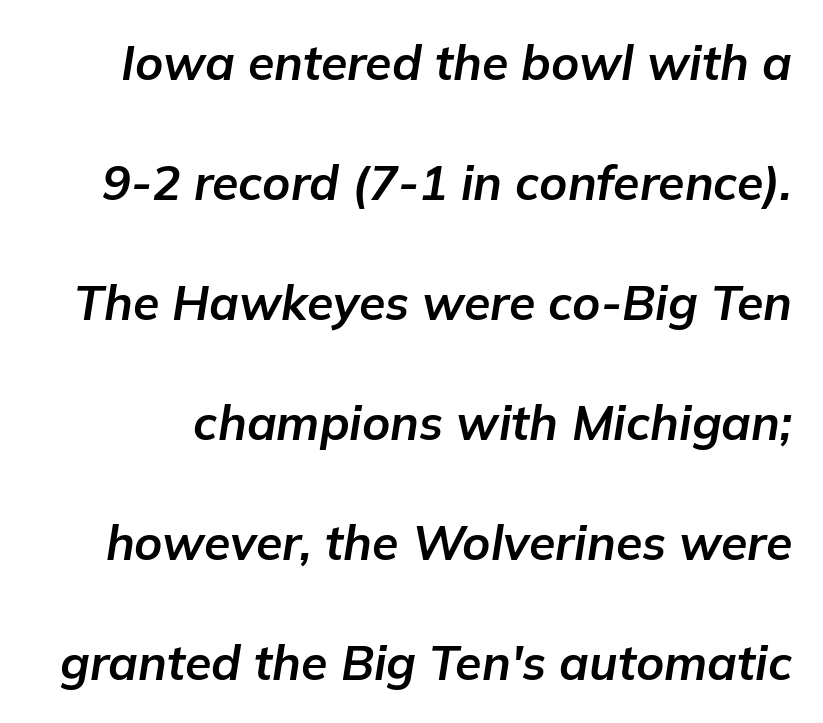
These lines carry a lot of weight — the face is fully bold. Descender tails drop into unmarked territory. Does the leading feel generous? Absolutely, it's lavish. The face used here has a pronounced slope to its letters. Short note: letters normally spaced.
